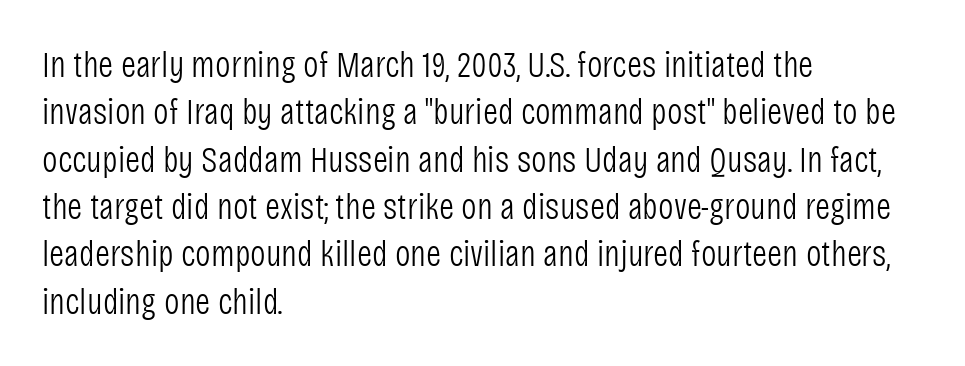
{"serif": "no", "italic": "no", "bold": "no", "weight": "light", "width": "condensed", "stroke_contrast": "low", "x_height": "large", "monospaced": "no", "underline": "no", "align": "left", "line_spacing": "normal", "line_spacing_ratio": 1.28, "letter_spacing": "normal", "letter_spacing_em": 0.0, "glyph_px": 37}
